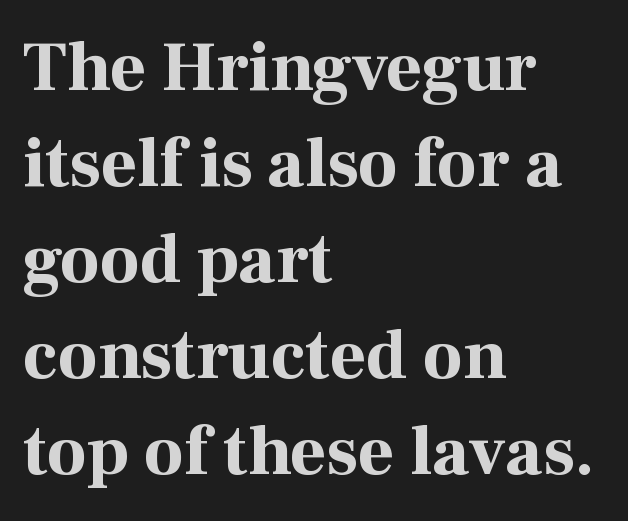
{"serif": "yes", "italic": "no", "bold": "yes", "weight": "bold", "width": "normal", "stroke_contrast": "high", "x_height": "medium", "monospaced": "no", "underline": "no", "align": "left", "line_spacing": "normal", "line_spacing_ratio": 1.37, "letter_spacing": "normal", "letter_spacing_em": 0.0, "glyph_px": 70}
